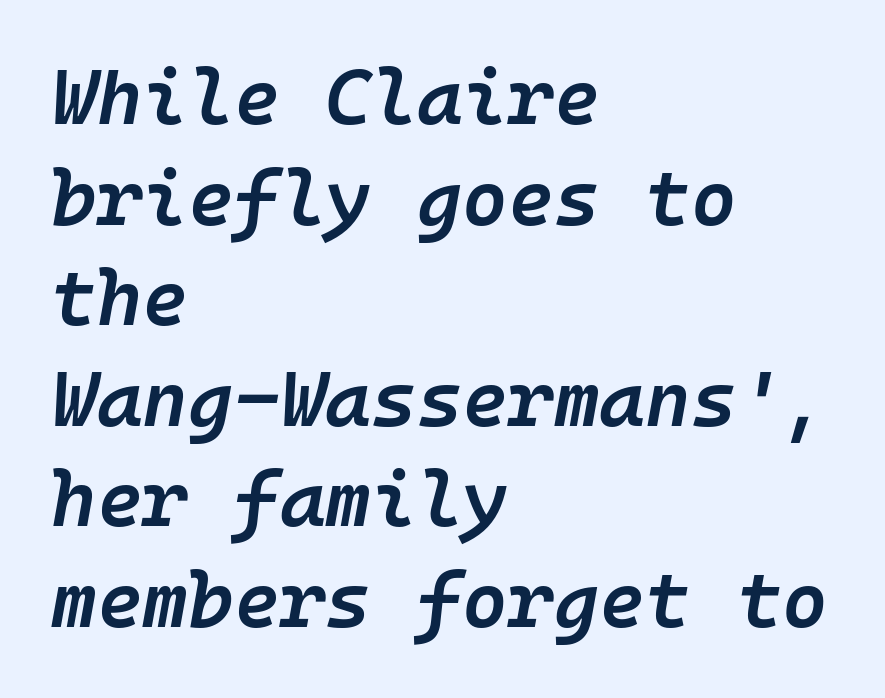
The image shows 78 px semibold type, italic (leaning right), monospaced; set left-aligned, normal line spacing (1.29x), normal letter spacing, not underlined; low stroke contrast and a medium x-height.
